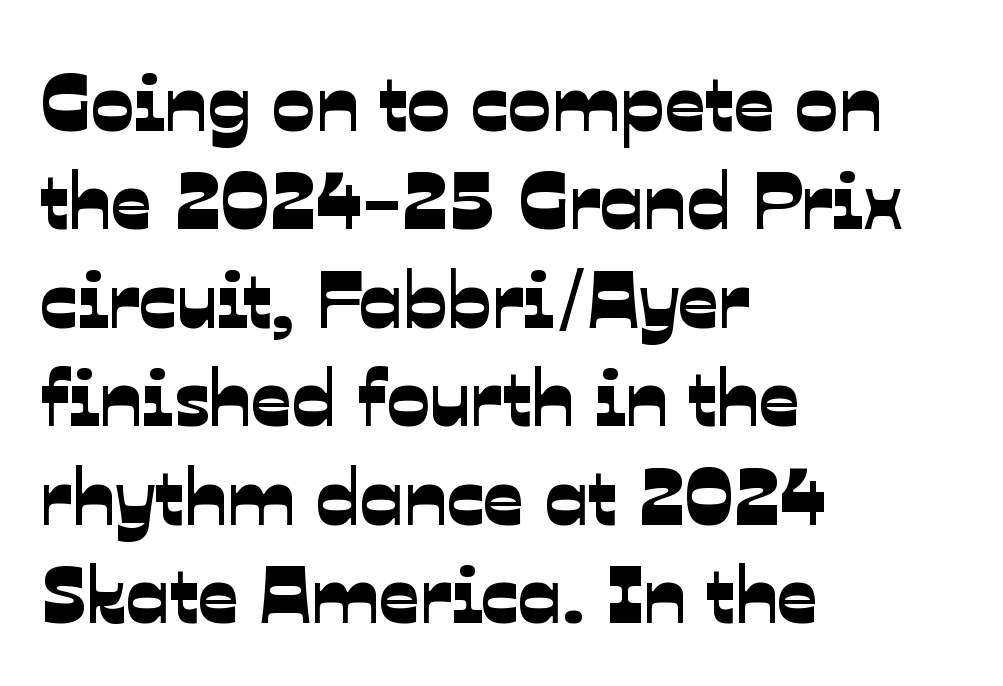
This rendering employs a face without finishing strokes, i.e., a sans-serif. Glyph-to-glyph distance matches everyday printed text. These lines are set flush left with a ragged right edge. The passage shown is typed in a proportional face where columns would drift. The gap between lines stays unmarked.
